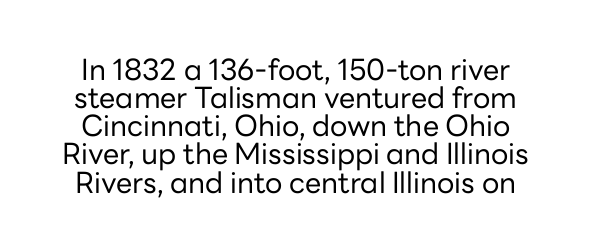
Q: Is the text bold? A: No.
Q: Is the text italic (slanted)? A: No, it is upright.
Q: Is the typeface a serif or a sans-serif typeface? A: Sans-serif.
Q: Is the text underlined? A: No.
Q: Is the spacing between letters normal or unusually wide? A: Normal.
Q: Is the spacing between lines tight, normal or loose? A: Tight.
Q: Width (condensed, normal, or wide)? A: Normal.
Q: Stroke contrast? A: Low.
Q: x-height? A: Medium.
Q: Monospaced? A: No.
